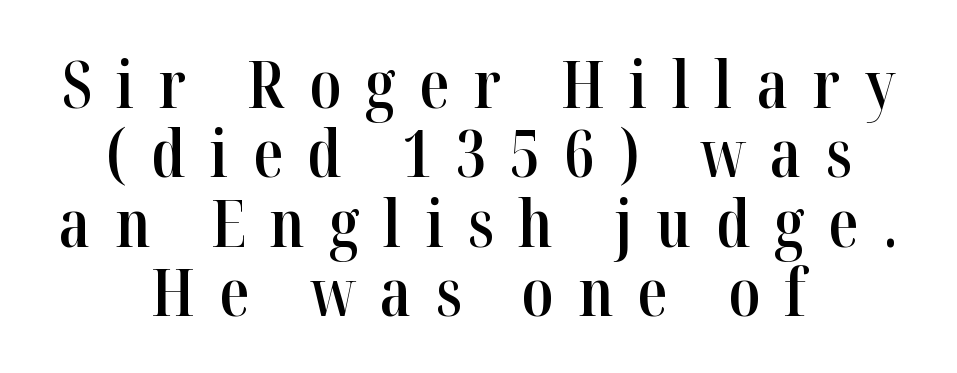
The image shows 66 px semibold, condensed serif type, upright; set centered, tight line spacing (1.05x), unusually wide letter spacing (+0.37 em), not underlined; high stroke contrast and a medium x-height.
